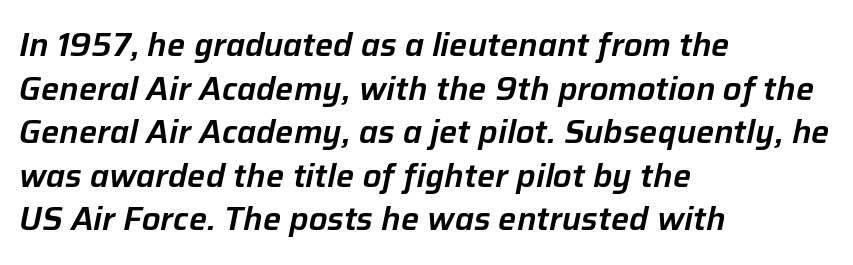
Q: Is the text italic (slanted)? A: Yes, it leans right by about 12 degrees.
Q: Is the text underlined? A: No.
Q: How is the paragraph aligned? A: Left-aligned.
Q: Is the spacing between letters normal or unusually wide? A: Normal.
Q: Is the spacing between lines tight, normal or loose? A: Normal.
Q: Width (condensed, normal, or wide)? A: Normal.
Q: Stroke contrast? A: Low.
Q: x-height? A: Medium.
Q: Monospaced? A: No.
